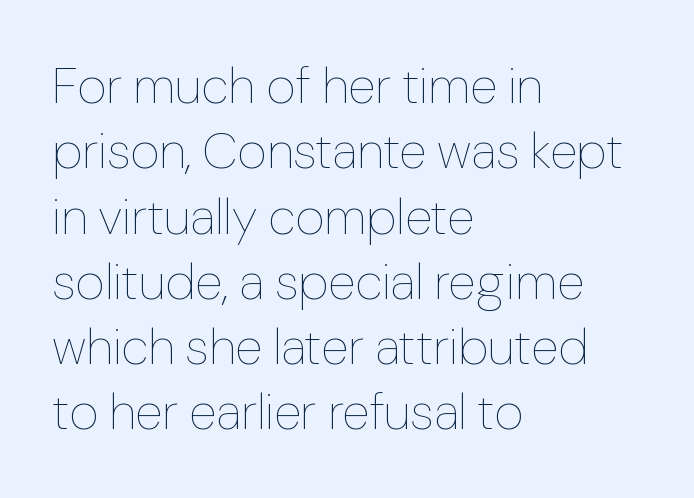
{"italic": "no", "bold": "no", "weight": "thin", "width": "normal", "stroke_contrast": "low", "x_height": "medium", "monospaced": "no", "underline": "no", "align": "left", "line_spacing": "normal", "line_spacing_ratio": 1.28, "letter_spacing": "normal", "letter_spacing_em": 0.0, "glyph_px": 51}
